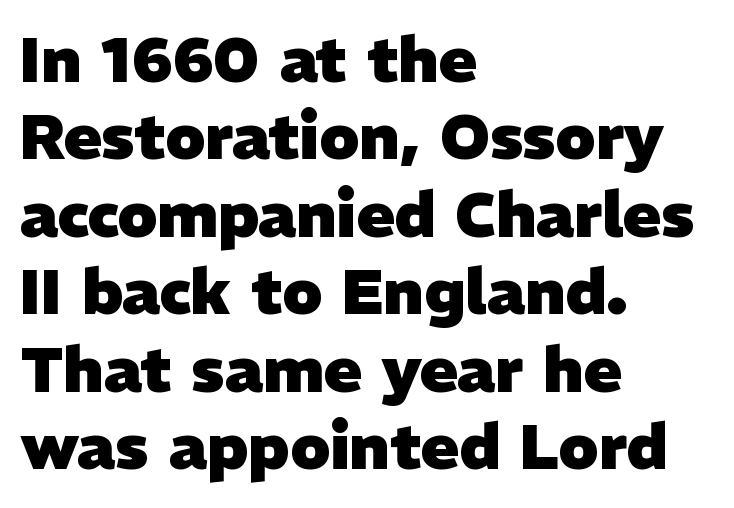
Q: Is the text bold? A: Yes.
Q: Is the typeface a serif or a sans-serif typeface? A: Sans-serif.
Q: Is the text underlined? A: No.
Q: How is the paragraph aligned? A: Left-aligned.
Q: Is the spacing between letters normal or unusually wide? A: Normal.
Q: Width (condensed, normal, or wide)? A: Normal.
Q: Stroke contrast? A: Low.
Q: x-height? A: Medium.
Q: Monospaced? A: No.
